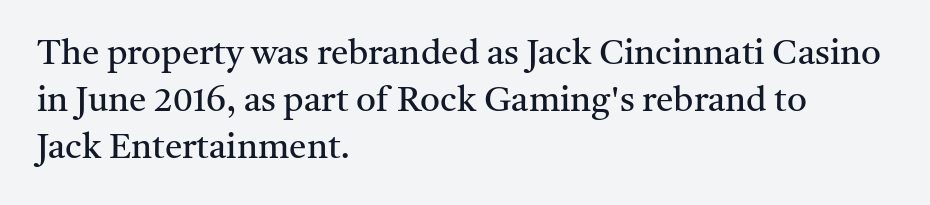
Q: Is the text bold? A: No.
Q: Is the text italic (slanted)? A: No, it is upright.
Q: Is the typeface a serif or a sans-serif typeface? A: Serif.
Q: Is the text underlined? A: No.
Q: How is the paragraph aligned? A: Left-aligned.
Q: Is the spacing between letters normal or unusually wide? A: Normal.
Q: Is the spacing between lines tight, normal or loose? A: Normal.
Q: Width (condensed, normal, or wide)? A: Normal.
Q: Stroke contrast? A: Medium.
Q: x-height? A: Medium.
Q: Monospaced? A: No.
